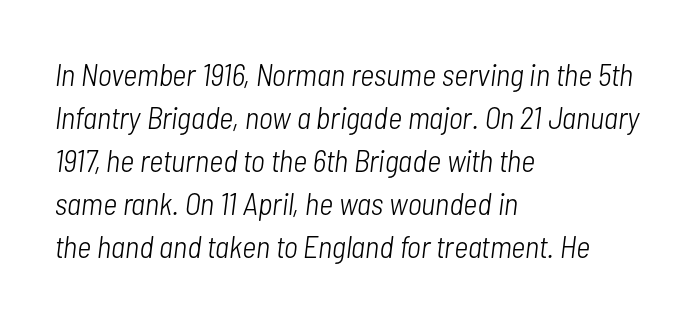
{"italic": "yes", "lean": "right", "slant_degrees": 7, "bold": "no", "weight": "light", "width": "condensed", "stroke_contrast": "low", "x_height": "medium", "monospaced": "no", "underline": "no", "align": "left", "line_spacing": "normal", "line_spacing_ratio": 1.39, "letter_spacing": "normal", "letter_spacing_em": 0.0, "glyph_px": 31}
